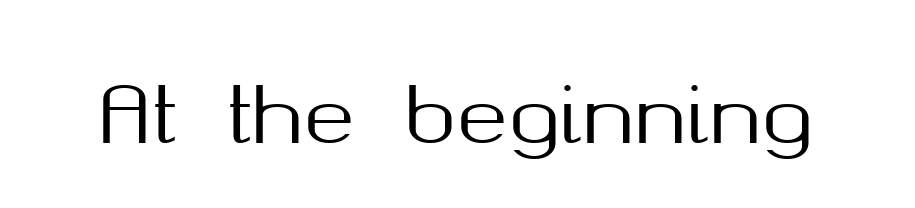
Q: Is the text italic (slanted)? A: No, it is upright.
Q: Is the typeface a serif or a sans-serif typeface? A: Sans-serif.
Q: Is the text underlined? A: No.
Q: Is the spacing between letters normal or unusually wide? A: Normal.
Q: Width (condensed, normal, or wide)? A: Normal.
Q: Stroke contrast? A: Medium.
Q: x-height? A: Medium.
Q: Monospaced? A: No.
